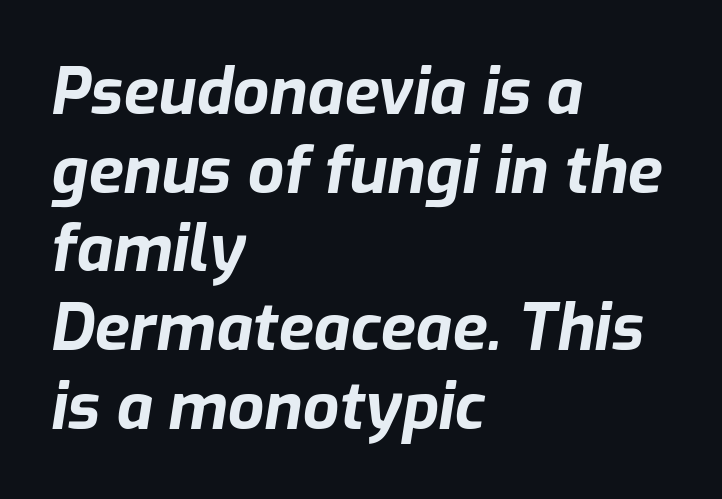
Q: Is the text bold? A: Yes.
Q: Is the text italic (slanted)? A: Yes, it leans right by about 9 degrees.
Q: Is the text underlined? A: No.
Q: How is the paragraph aligned? A: Left-aligned.
Q: Is the spacing between letters normal or unusually wide? A: Normal.
Q: Width (condensed, normal, or wide)? A: Normal.
Q: Stroke contrast? A: Low.
Q: x-height? A: Medium.
Q: Monospaced? A: No.
